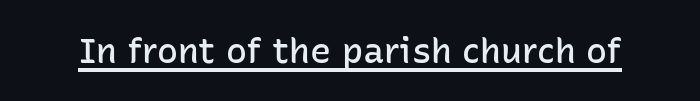
Q: Is the text bold? A: Semi-bold.
Q: Is the text italic (slanted)? A: No, it is upright.
Q: Is the typeface a serif or a sans-serif typeface? A: Sans-serif.
Q: Is the text underlined? A: Yes.
Q: Is the spacing between letters normal or unusually wide? A: Normal.
Q: Width (condensed, normal, or wide)? A: Normal.
Q: Stroke contrast? A: Low.
Q: x-height? A: Medium.
Q: Monospaced? A: No.
